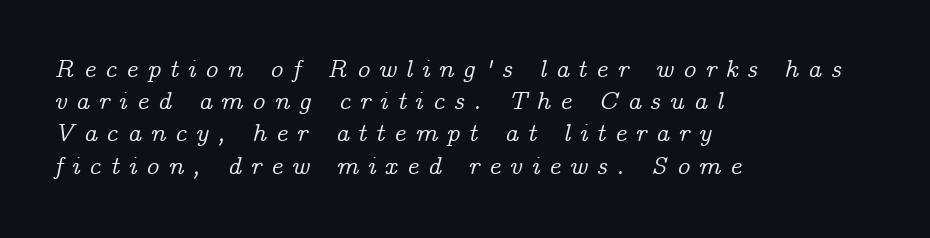
Q: Is the text italic (slanted)? A: Yes, it leans right by about 14 degrees.
Q: Is the text underlined? A: No.
Q: How is the paragraph aligned? A: Left-aligned.
Q: Is the spacing between letters normal or unusually wide? A: Unusually wide.
Q: Is the spacing between lines tight, normal or loose? A: Normal.
